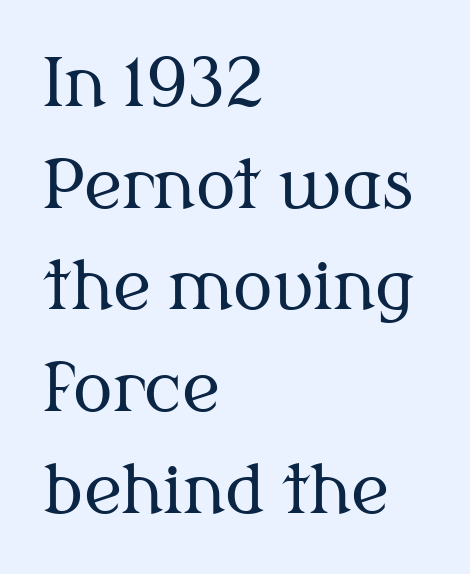
Q: Is the text bold? A: No.
Q: Is the text italic (slanted)? A: No, it is upright.
Q: Is the typeface a serif or a sans-serif typeface? A: Serif.
Q: Is the text underlined? A: No.
Q: How is the paragraph aligned? A: Left-aligned.
Q: Is the spacing between letters normal or unusually wide? A: Normal.
Q: Is the spacing between lines tight, normal or loose? A: Normal.
Q: Width (condensed, normal, or wide)? A: Normal.
Q: Stroke contrast? A: Medium.
Q: x-height? A: Medium.
Q: Monospaced? A: No.
